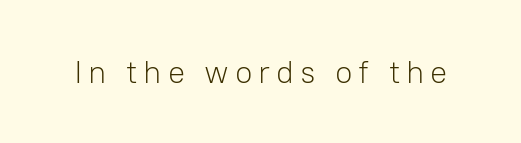
Are there feet on the stems? There aren't — it's a sans. Just letters on the line, the space beneath them empty. The lettering stays uniformly vertical, giving the passage a roman look. The weight tops out at a normal text grade. Character widths vary here, with narrow letters taking less room than wide ones.
